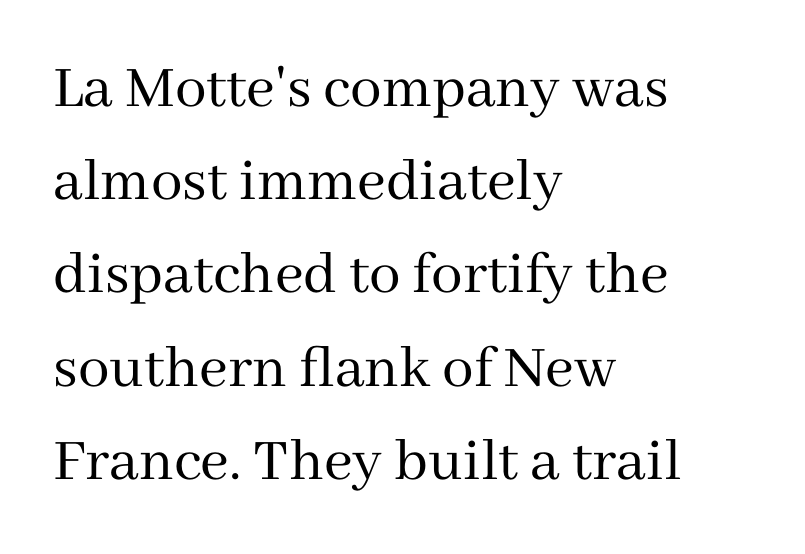
The image shows 63 px regular-weight serif type, upright; set left-aligned, normal line spacing (1.48x), normal letter spacing, not underlined; medium stroke contrast and a medium x-height.
